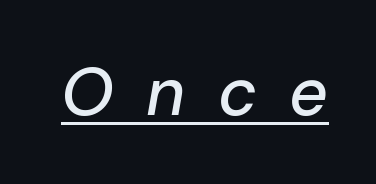
These lines were composed using italics. A typographer would call this underscored text. Between one letter and the next there's a generous, obvious gap. Character widths vary here, with narrow letters taking less room than wide ones.
